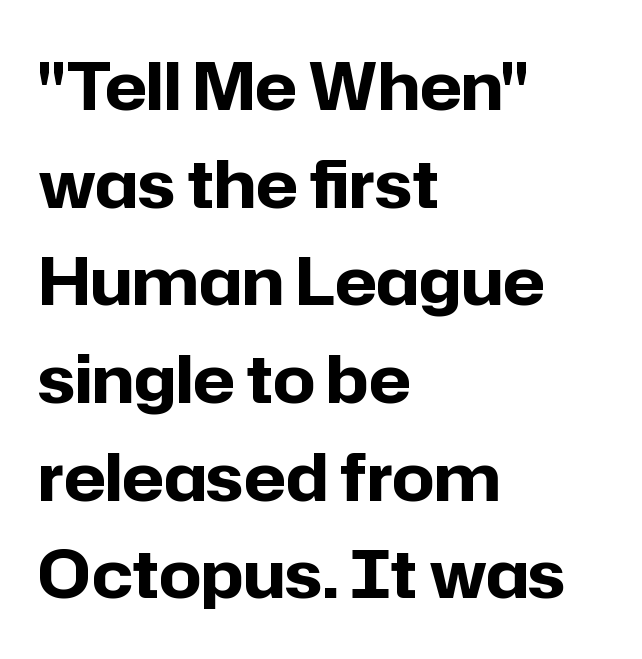
The text block is weighted toward the left margin, trailing off unevenly rightward. Only glyphs here, with clear space below each row. The letters advance in unequal steps, a hallmark of proportional type. The line texture is even and compact thanks to regular tracking. Caption: bold face, heavy strokes.
